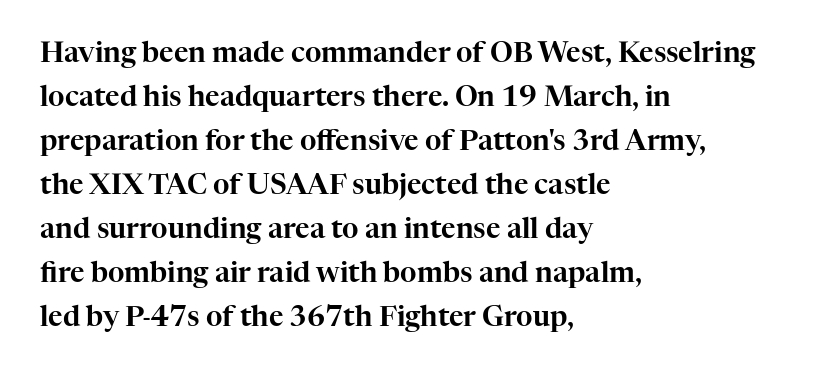
Q: Is the text italic (slanted)? A: No, it is upright.
Q: Is the typeface a serif or a sans-serif typeface? A: Serif.
Q: Is the text underlined? A: No.
Q: How is the paragraph aligned? A: Left-aligned.
Q: Is the spacing between letters normal or unusually wide? A: Normal.
Q: Is the spacing between lines tight, normal or loose? A: Normal.
Q: Width (condensed, normal, or wide)? A: Normal.
Q: Stroke contrast? A: High.
Q: x-height? A: Medium.
Q: Monospaced? A: No.
